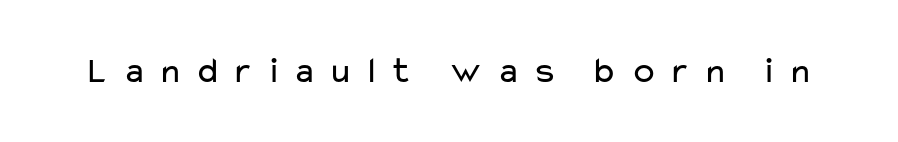
Is this a fixed-width face? No — the glyphs have proportional, varying widths. In terms of letterform style, serifs are entirely absent. Nothing heavy about these letters — not bold at all. You could only call the tracking loose — the letters float apart. The words here are not underlined. Every stem runs plumb, perpendicular to the baseline.
